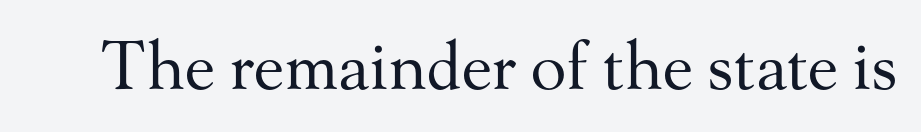
Q: Is the text bold? A: No.
Q: Is the text italic (slanted)? A: No, it is upright.
Q: Is the typeface a serif or a sans-serif typeface? A: Serif.
Q: Is the text underlined? A: No.
Q: Is the spacing between letters normal or unusually wide? A: Normal.
Q: Width (condensed, normal, or wide)? A: Normal.
Q: Stroke contrast? A: Medium.
Q: x-height? A: Small.
Q: Monospaced? A: No.
